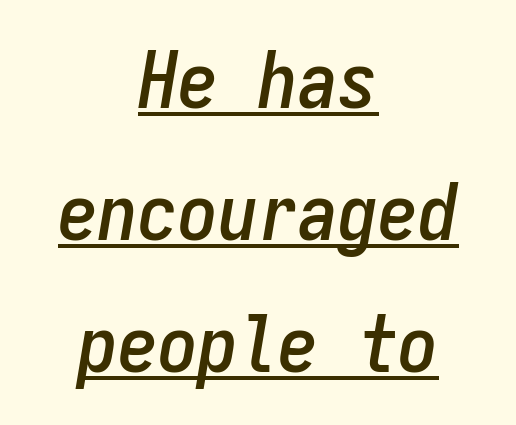
Compared with typical paragraphs, the rows here are spaced about the same. Both edges are ragged and mirror each other, which tells us the setting is centered. There's an unmistakable incline to the writing here. Spacing verdict: monospaced, one width for all characters. Decoration check: the copy is underlined.
